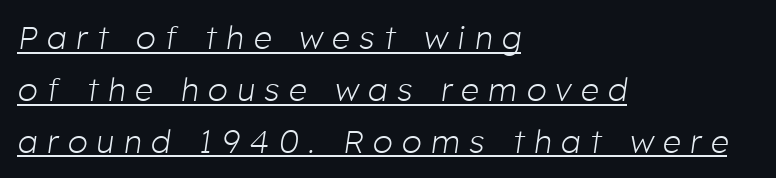
Honestly, the row spacing looks completely unremarkable. This reads as an unemphasized weight, regular at the heaviest. These lines were composed using italics. Glyph-to-glyph distance is far greater than everyday printed text. Here the designer chose a conventional face with non-uniform glyph widths. The passage shown is underscored from start to finish.
